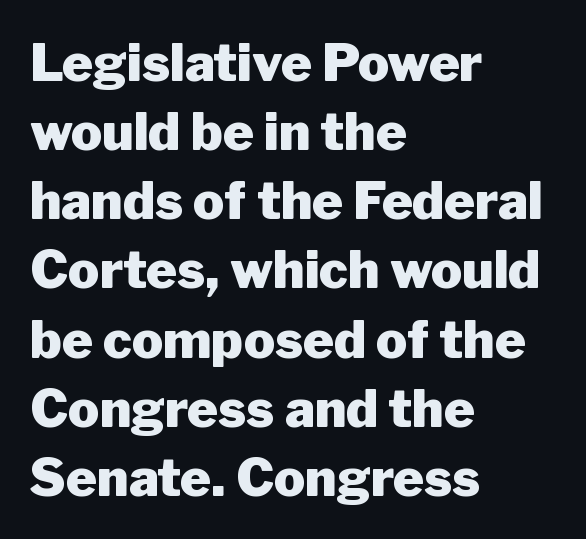
{"serif": "no", "italic": "no", "bold": "yes", "weight": "heavy", "width": "normal", "stroke_contrast": "low", "x_height": "medium", "monospaced": "no", "underline": "no", "align": "left", "line_spacing": "normal", "line_spacing_ratio": 1.33, "letter_spacing": "normal", "letter_spacing_em": 0.0, "glyph_px": 52}
